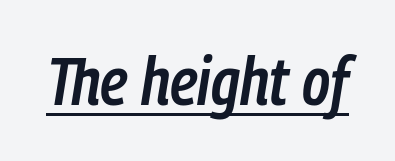
The image shows 67 px semibold, condensed type, italic (leaning right); set normal letter spacing, underlined; low stroke contrast and a medium x-height.
